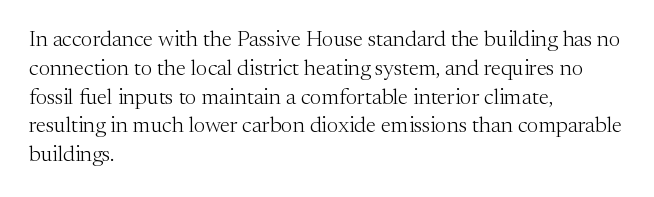
Q: Is the text bold? A: No.
Q: Is the text italic (slanted)? A: No, it is upright.
Q: Is the text underlined? A: No.
Q: How is the paragraph aligned? A: Left-aligned.
Q: Is the spacing between letters normal or unusually wide? A: Normal.
Q: Is the spacing between lines tight, normal or loose? A: Normal.
